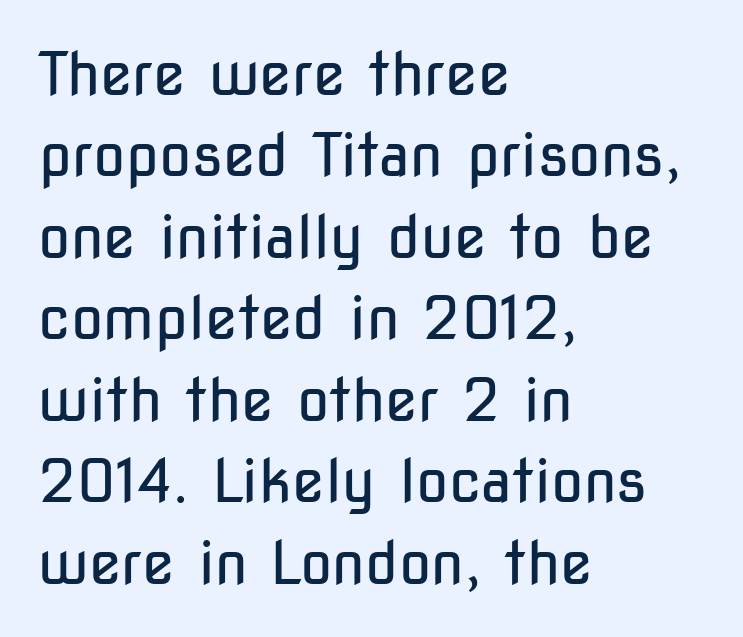
Q: Is the text bold? A: No.
Q: Is the text italic (slanted)? A: No, it is upright.
Q: Is the typeface a serif or a sans-serif typeface? A: Sans-serif.
Q: Is the text underlined? A: No.
Q: How is the paragraph aligned? A: Left-aligned.
Q: Is the spacing between letters normal or unusually wide? A: Normal.
Q: Is the spacing between lines tight, normal or loose? A: Normal.
Q: Width (condensed, normal, or wide)? A: Condensed.
Q: Stroke contrast? A: Low.
Q: x-height? A: Medium.
Q: Monospaced? A: No.
